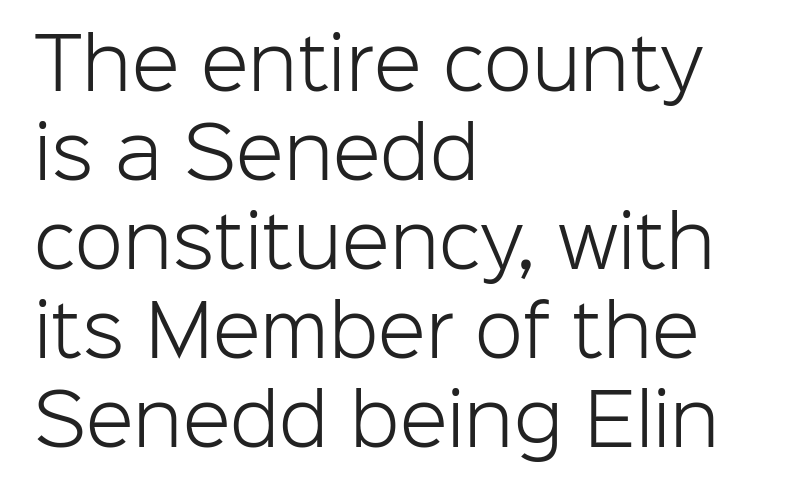
The image shows 70 px light sans-serif type, upright; set left-aligned, normal line spacing (1.27x), normal letter spacing, not underlined; low stroke contrast and a medium x-height.
